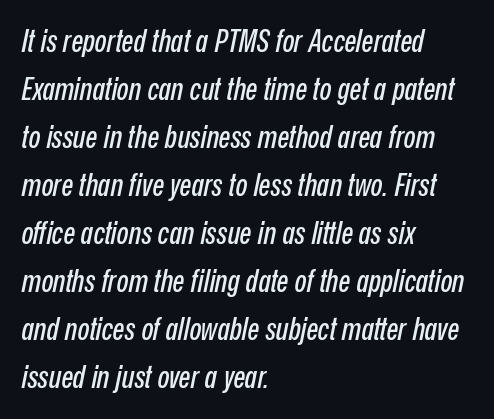
This sample keeps an unexceptional amount of space between lines. Spacing between characters is what you'd get straight out of the box. Character widths vary here, with narrow letters taking less room than wide ones. Clear beneath every line of the passage. A typesetter would mark this as italic. Line starts are locked; line ends wander.
